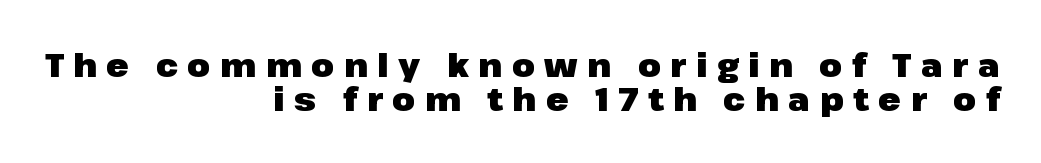
{"serif": "no", "italic": "no", "bold": "yes", "weight": "heavy", "width": "normal", "stroke_contrast": "low", "x_height": "medium", "monospaced": "no", "underline": "no", "align": "right", "line_spacing": "tight", "line_spacing_ratio": 1.04, "letter_spacing": "wide", "letter_spacing_em": 0.29, "glyph_px": 33}
